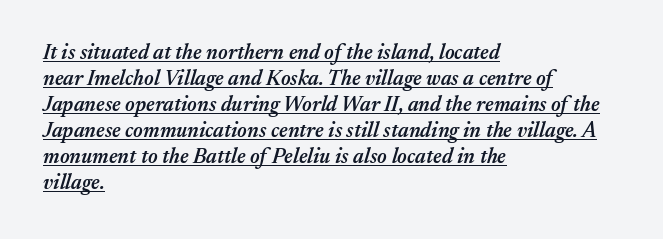
Glyph-to-glyph distance matches everyday printed text. The ragged edge is on the right, which tells us the setting is flush left. If you drew a line through each stem, it would be angled. Looks like someone drew a line under every word here. Heft: intermediate — a semibold.
